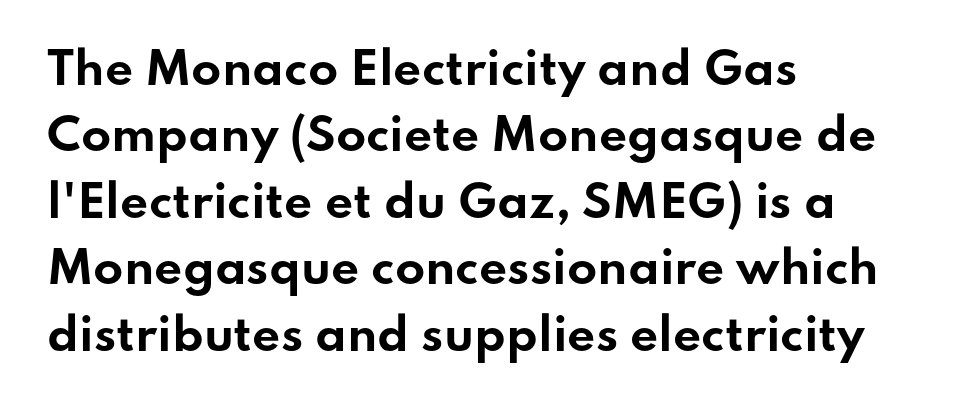
{"serif": "no", "italic": "no", "bold": "yes", "weight": "bold", "width": "wide", "stroke_contrast": "low", "x_height": "small", "monospaced": "no", "underline": "no", "align": "left", "line_spacing": "normal", "line_spacing_ratio": 1.51, "letter_spacing": "normal", "letter_spacing_em": 0.0, "glyph_px": 44}
